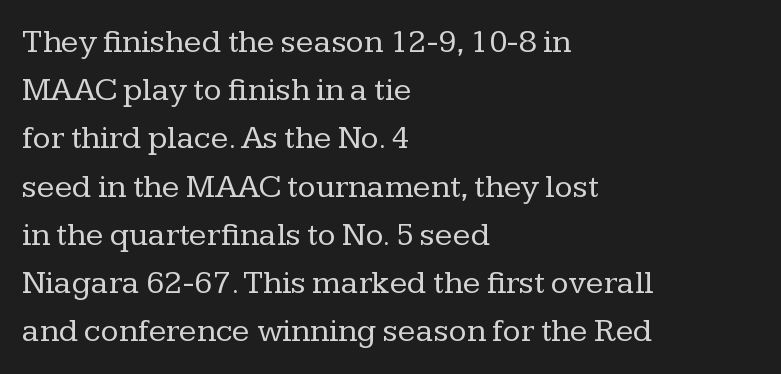
Q: Is the text bold? A: No.
Q: Is the text italic (slanted)? A: No, it is upright.
Q: Is the typeface a serif or a sans-serif typeface? A: Serif.
Q: Is the text underlined? A: No.
Q: How is the paragraph aligned? A: Left-aligned.
Q: Is the spacing between letters normal or unusually wide? A: Normal.
Q: Is the spacing between lines tight, normal or loose? A: Normal.
Q: Width (condensed, normal, or wide)? A: Normal.
Q: Stroke contrast? A: Low.
Q: x-height? A: Medium.
Q: Monospaced? A: No.
